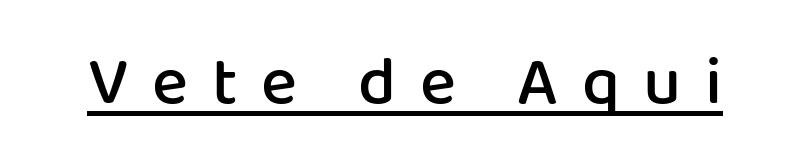
Caption: semibold face, moderately heavy strokes. Do the characters align in a grid? No, the font is proportional. Posture: upright roman. Is the letter spacing exaggerated? Yes — the characters are pushed far apart. These characters rest on top of a visible drawn line.
